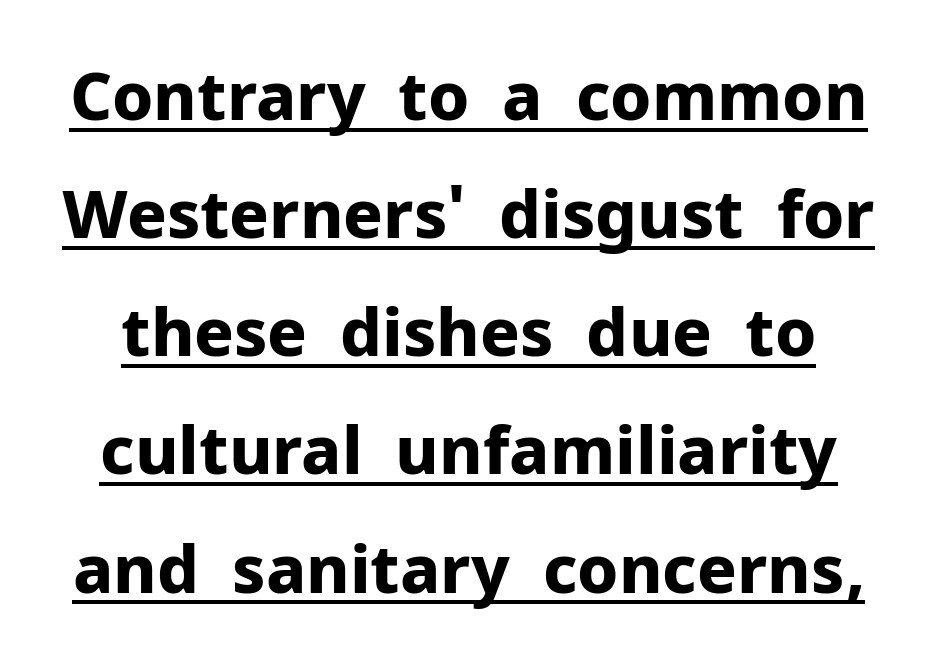
The letters sit at their default tracking, neither squeezed nor spread. Nothing sits at the stroke ends, so this counts as sans-serif. Looks like someone drew a line under every word here. Ascenders rise straight up at ninety degrees.
